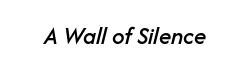
Q: Is the text italic (slanted)? A: Yes, it leans right by about 14 degrees.
Q: Is the text underlined? A: No.
Q: Is the spacing between letters normal or unusually wide? A: Normal.
